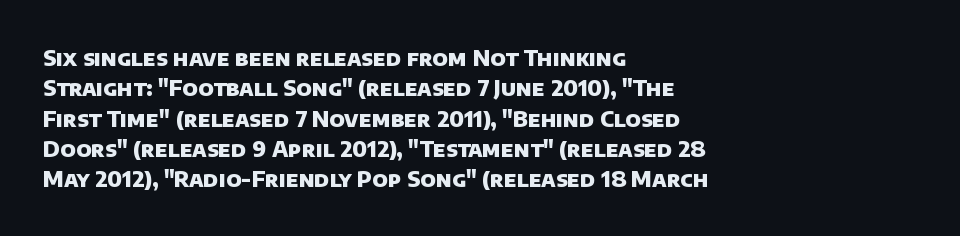
The typesetting leans heavy: a genuine bold. These lines keep a tight, regular rhythm from letter to letter. Regarding leading, the lines here are spaced in the standard way. Each line starts at the same left margin while the right side varies. Any mark beneath the type? The region is blank.
